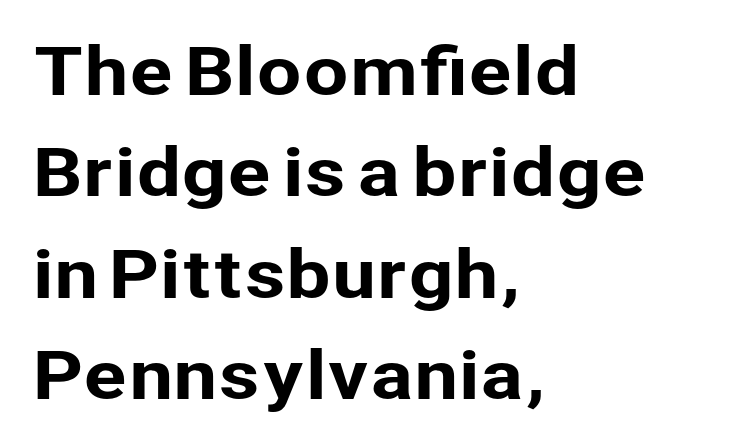
Upright lettering throughout. Quick note: interline space is typical. This rendering leaves character spacing at its baseline value. The passage shown is typeset with a sans-serif family. Underlining? Definitely not there.
